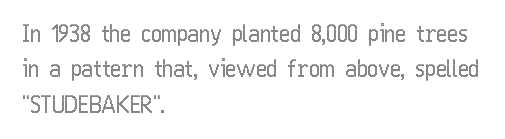
{"italic": "no", "underline": "no", "align": "left", "line_spacing": "normal", "line_spacing_ratio": 1.54, "letter_spacing": "normal", "letter_spacing_em": 0.0, "glyph_px": 23}
